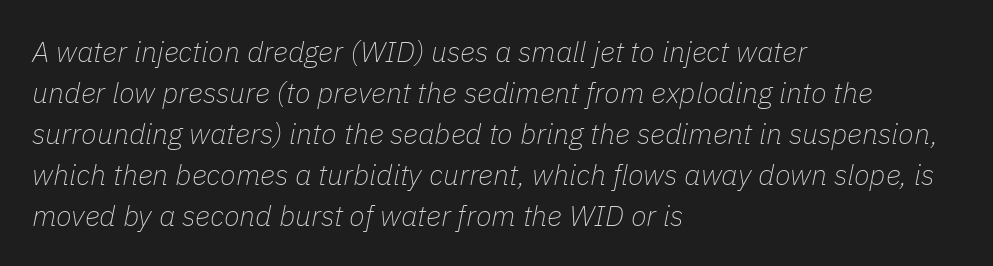
{"italic": "yes", "lean": "right", "slant_degrees": 11, "bold": "no", "weight": "thin", "width": "normal", "stroke_contrast": "low", "x_height": "medium", "monospaced": "no", "underline": "no", "align": "left", "line_spacing": "normal", "line_spacing_ratio": 1.41, "letter_spacing": "normal", "letter_spacing_em": 0.0, "glyph_px": 29}
